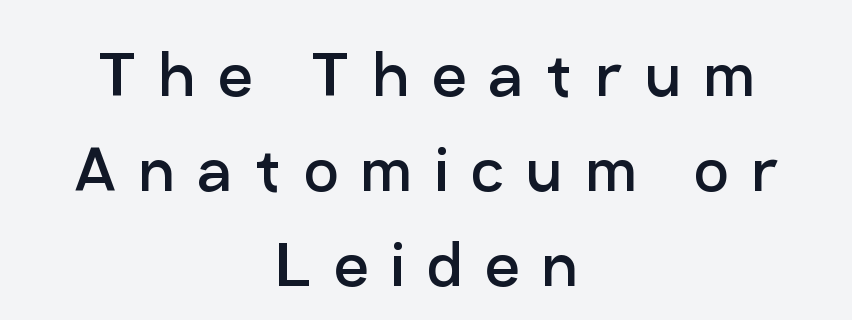
{"serif": "no", "italic": "no", "bold": "no", "weight": "regular", "width": "normal", "stroke_contrast": "low", "x_height": "medium", "monospaced": "no", "underline": "no", "align": "center", "line_spacing": "normal", "line_spacing_ratio": 1.25, "letter_spacing": "wide", "letter_spacing_em": 0.29, "glyph_px": 76}
